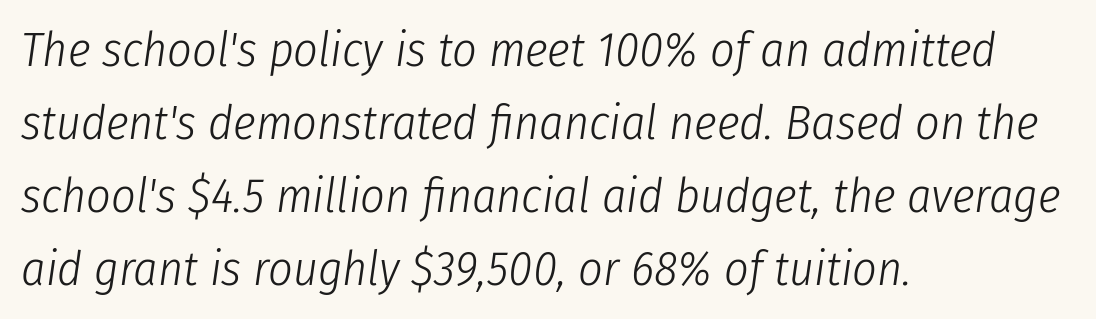
The image shows 48 px light, condensed type, italic (leaning right); set left-aligned, normal line spacing (1.52x), normal letter spacing, not underlined; low stroke contrast and a medium x-height.
